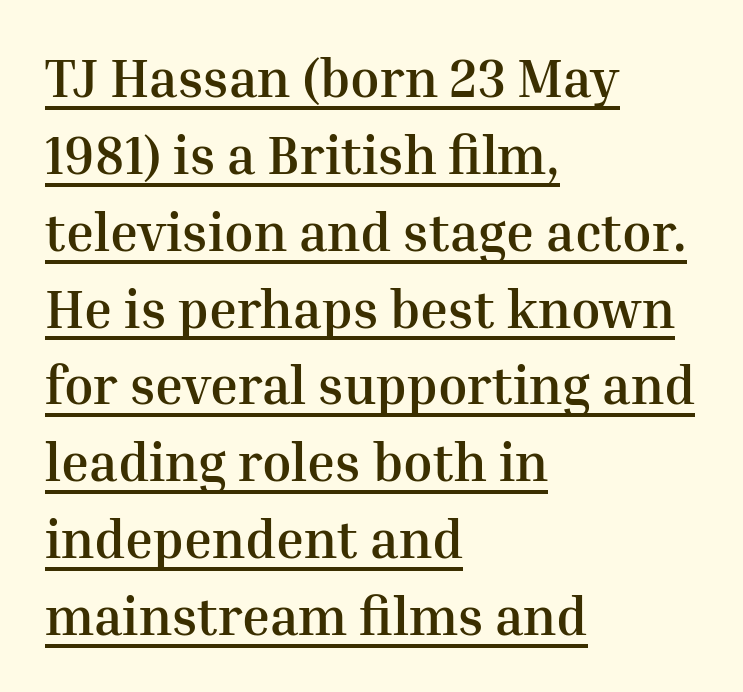
The image shows 53 px semibold serif type, upright; set left-aligned, normal line spacing (1.45x), normal letter spacing, underlined; medium stroke contrast and a medium x-height.
